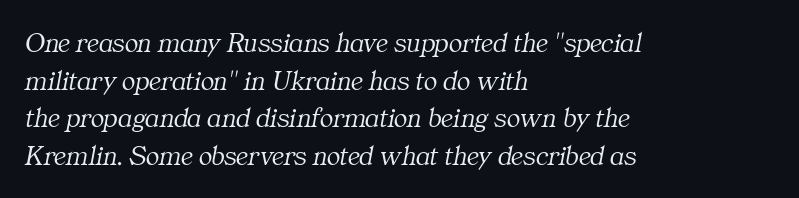
The strokes carry an ordinary text weight at most. The glyphs are unaccompanied by any horizontal stroke below them. A typesetter would call this zero additional tracking. Do the characters align in a grid? No, the font is proportional. A student would call this left alignment; a typographer would say flush left, rag right. The passage shown stacks its lines at a standard gap.
